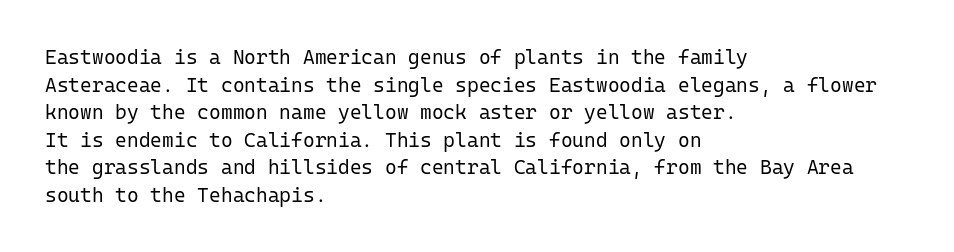
The image shows 20 px text type, upright; set left-aligned, normal line spacing (1.38x), normal letter spacing, not underlined.
